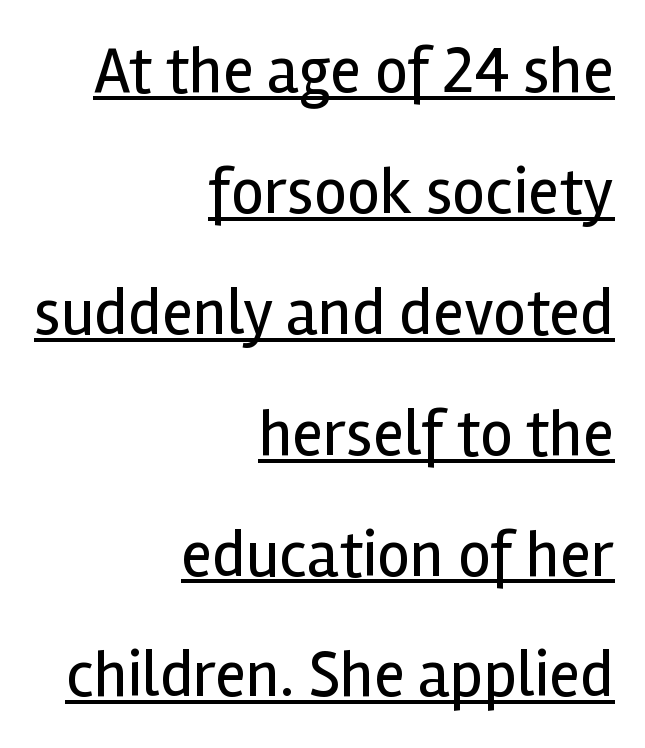
The image shows 65 px regular-weight sans-serif type, upright; set right-aligned, line spacing 1.86x, normal letter spacing, underlined; a medium x-height.
